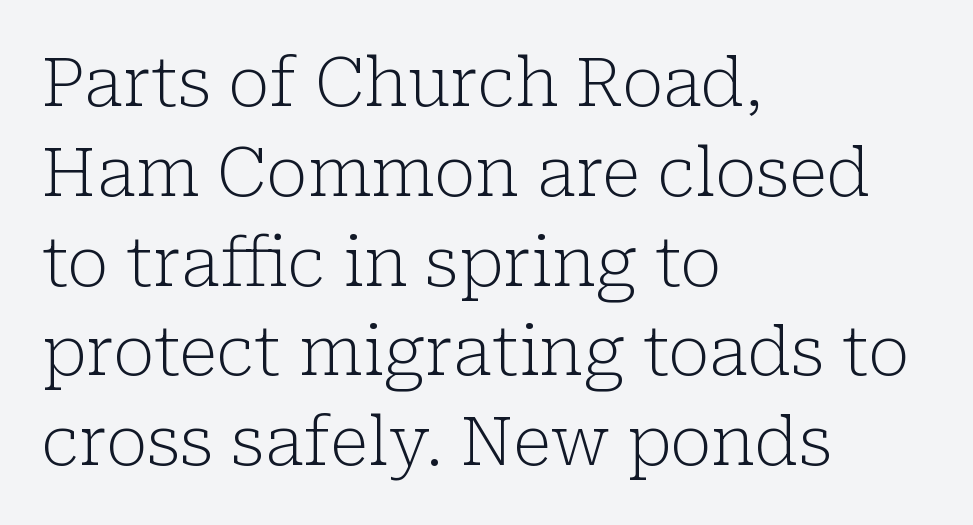
Q: Is the text bold? A: No.
Q: Is the text italic (slanted)? A: No, it is upright.
Q: Is the typeface a serif or a sans-serif typeface? A: Serif.
Q: Is the text underlined? A: No.
Q: How is the paragraph aligned? A: Left-aligned.
Q: Is the spacing between letters normal or unusually wide? A: Normal.
Q: Is the spacing between lines tight, normal or loose? A: Normal.
Q: Width (condensed, normal, or wide)? A: Normal.
Q: Stroke contrast? A: Low.
Q: x-height? A: Medium.
Q: Monospaced? A: No.
